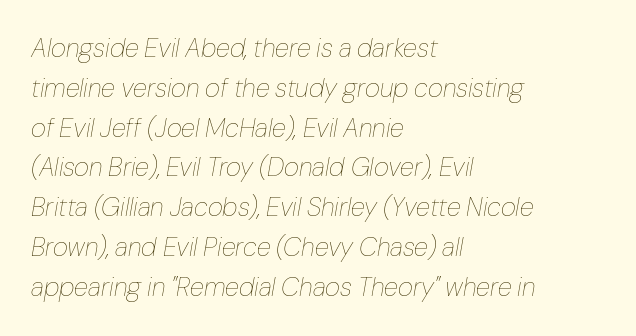
The image shows 26 px text type, italic (leaning right); set left-aligned, normal line spacing (1.53x), normal letter spacing, not underlined.
